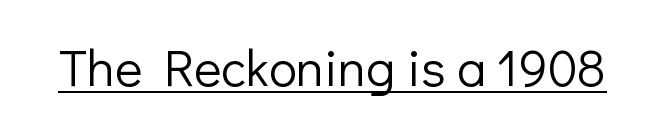
No letter is thick-stroked: the sample isn't bold. Notice how a bar underscores the lettering throughout. Do the characters align in a grid? No, the font is proportional. The lettering holds an erect, upright posture throughout. I'd call this a sans setting — the letters go barefoot. The tracking reads as untouched default to a designer's eye.
